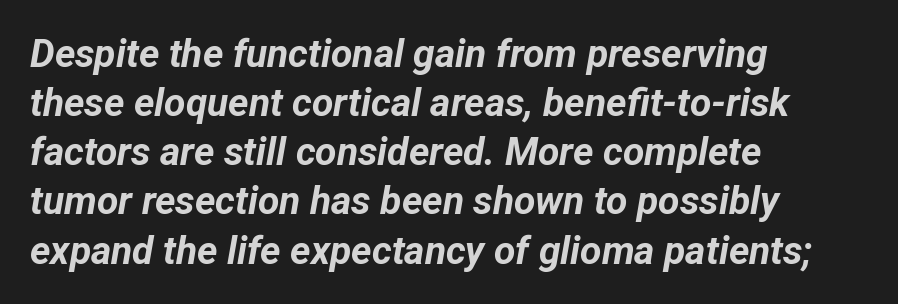
The image shows 39 px bold type, italic (leaning right); set left-aligned, normal line spacing (1.26x), normal letter spacing, not underlined; low stroke contrast and a medium x-height.
